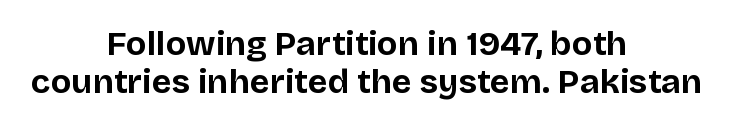
{"serif": "no", "italic": "no", "bold": "yes", "weight": "bold", "width": "normal", "stroke_contrast": "low", "x_height": "large", "monospaced": "no", "underline": "no", "align": "center", "line_spacing": "tight", "line_spacing_ratio": 1.11, "letter_spacing": "normal", "letter_spacing_em": 0.0, "glyph_px": 34}
